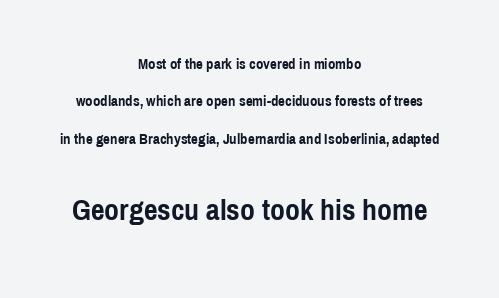
Q: Is the text bold? A: Yes.
Q: Is the text italic (slanted)? A: No, it is upright.
Q: Is the typeface a serif or a sans-serif typeface? A: Sans-serif.
Q: Is the text underlined? A: No.
Q: How is the paragraph aligned? A: Centered.
Q: Is the spacing between letters normal or unusually wide? A: Normal.
Q: Is the spacing between lines tight, normal or loose? A: Loose.
Q: Which block of text is set in a larger size, the first (top) or the second (bottom)? A: The second (bottom) one.
Q: Width (condensed, normal, or wide)? A: Condensed.
Q: x-height? A: Medium.
Q: Monospaced? A: No.
